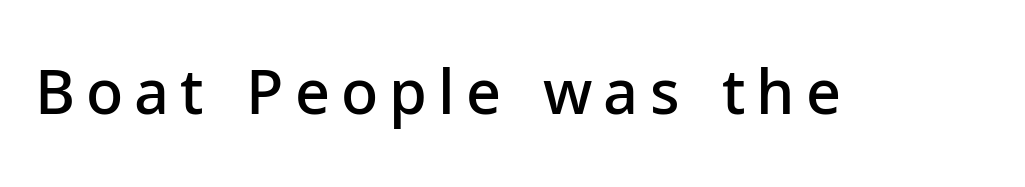
Q: Is the text bold? A: Semi-bold.
Q: Is the text italic (slanted)? A: No, it is upright.
Q: Is the typeface a serif or a sans-serif typeface? A: Sans-serif.
Q: Is the text underlined? A: No.
Q: Width (condensed, normal, or wide)? A: Normal.
Q: Stroke contrast? A: Low.
Q: x-height? A: Medium.
Q: Monospaced? A: No.
